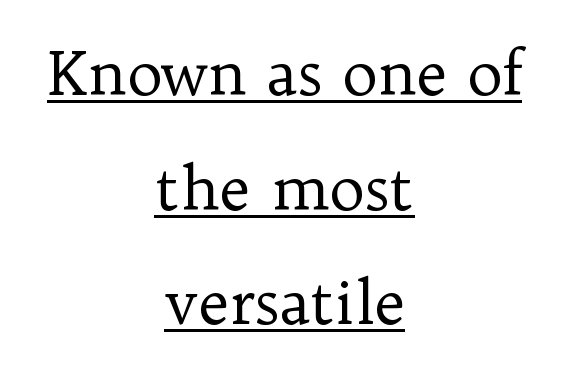
Q: Is the text bold? A: No.
Q: Is the text italic (slanted)? A: No, it is upright.
Q: Is the typeface a serif or a sans-serif typeface? A: Serif.
Q: Is the text underlined? A: Yes.
Q: How is the paragraph aligned? A: Centered.
Q: Is the spacing between letters normal or unusually wide? A: Normal.
Q: Is the spacing between lines tight, normal or loose? A: Loose.
Q: Width (condensed, normal, or wide)? A: Normal.
Q: Stroke contrast? A: Low.
Q: x-height? A: Medium.
Q: Monospaced? A: No.
